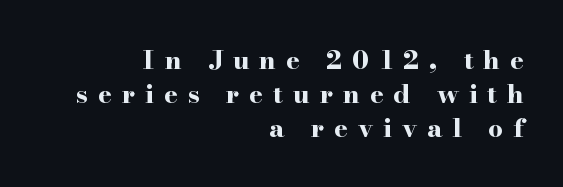
The axis of the letterforms is exactly vertical. Bold? Absolutely — the strokes are thick and heavy. Only glyphs here, with clear space below each row. Caption: multi-line text, flush right, ragged left.
